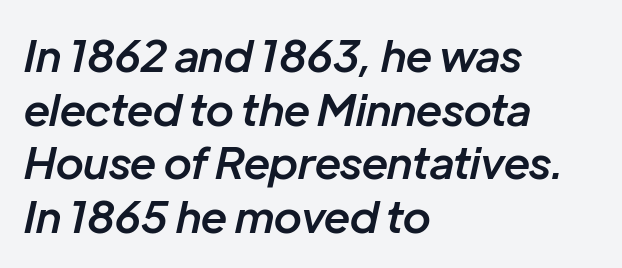
{"italic": "yes", "lean": "right", "slant_degrees": 12, "bold": "semi", "weight": "semibold", "width": "normal", "stroke_contrast": "low", "x_height": "medium", "monospaced": "no", "underline": "no", "align": "left", "line_spacing_ratio": 1.22, "letter_spacing": "normal", "letter_spacing_em": 0.0, "glyph_px": 44}
